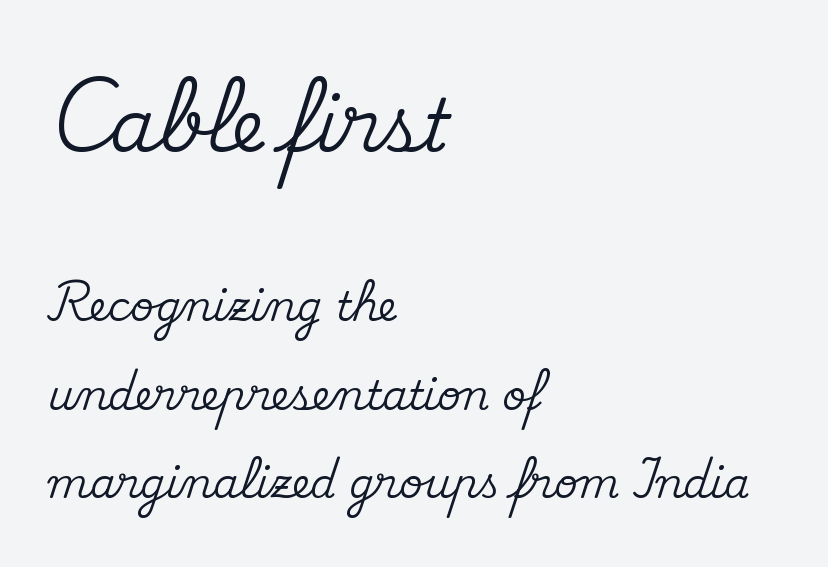
Q: Is the text italic (slanted)? A: Yes.
Q: Is the typeface a serif or a sans-serif typeface? A: Serif.
Q: Is the text underlined? A: No.
Q: How is the paragraph aligned? A: Left-aligned.
Q: Is the spacing between letters normal or unusually wide? A: Normal.
Q: Is the spacing between lines tight, normal or loose? A: Loose.
Q: Which block of text is set in a larger size, the first (top) or the second (bottom)? A: The first (top) one.
Q: Width (condensed, normal, or wide)? A: Normal.
Q: Stroke contrast? A: Medium.
Q: x-height? A: Small.
Q: Monospaced? A: No.
